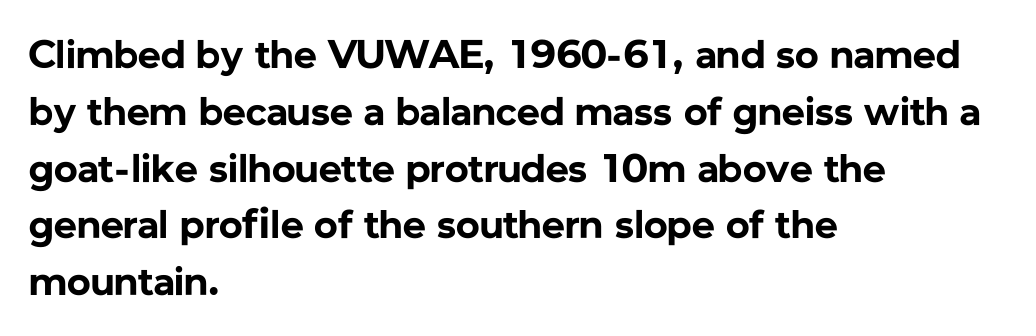
Q: Is the text bold? A: Yes.
Q: Is the text italic (slanted)? A: No, it is upright.
Q: Is the typeface a serif or a sans-serif typeface? A: Sans-serif.
Q: Is the text underlined? A: No.
Q: How is the paragraph aligned? A: Left-aligned.
Q: Is the spacing between letters normal or unusually wide? A: Normal.
Q: Is the spacing between lines tight, normal or loose? A: Normal.
Q: Width (condensed, normal, or wide)? A: Normal.
Q: Stroke contrast? A: Low.
Q: x-height? A: Medium.
Q: Monospaced? A: No.
